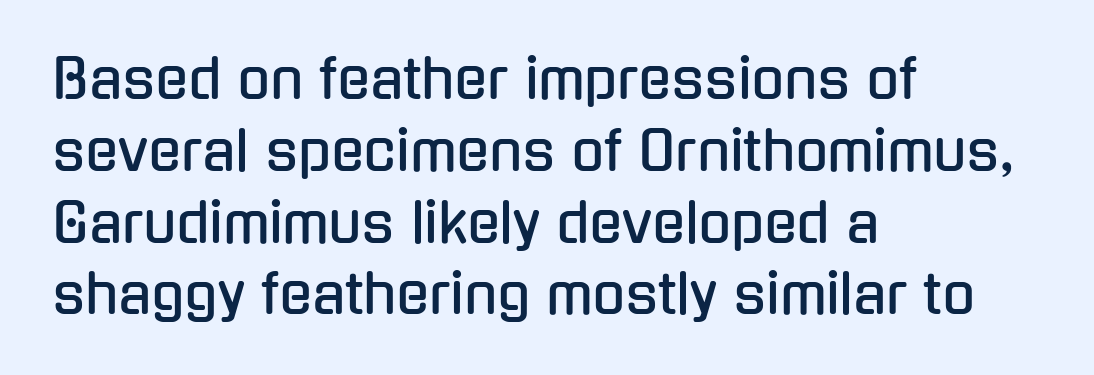
Default kerning and tracking; the words read as compact shapes. The string is rendered with underlining switched off. Each line starts at the same left margin while the right side varies. Honestly, the row spacing looks completely unremarkable. Posture: straight, roman, zero tilt.
